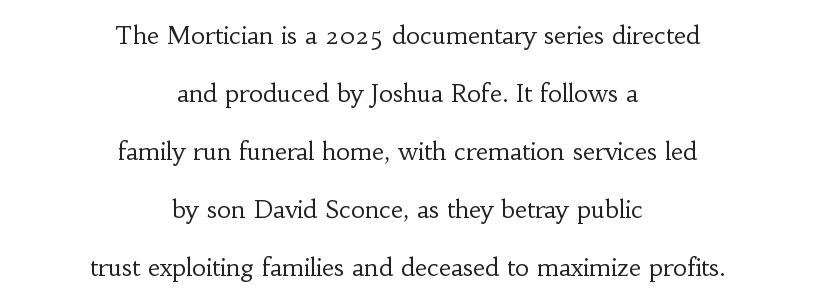
The image shows 24 px text type, upright; set centered, loose line spacing (2.42x), normal letter spacing, not underlined.
